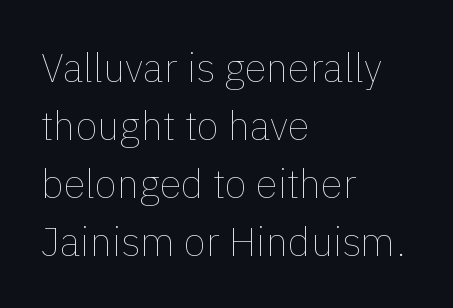
{"italic": "no", "bold": "no", "weight": "thin", "width": "normal", "x_height": "medium", "monospaced": "no", "underline": "no", "align": "left", "line_spacing": "normal", "line_spacing_ratio": 1.45, "letter_spacing": "normal", "letter_spacing_em": 0.0, "glyph_px": 40}
